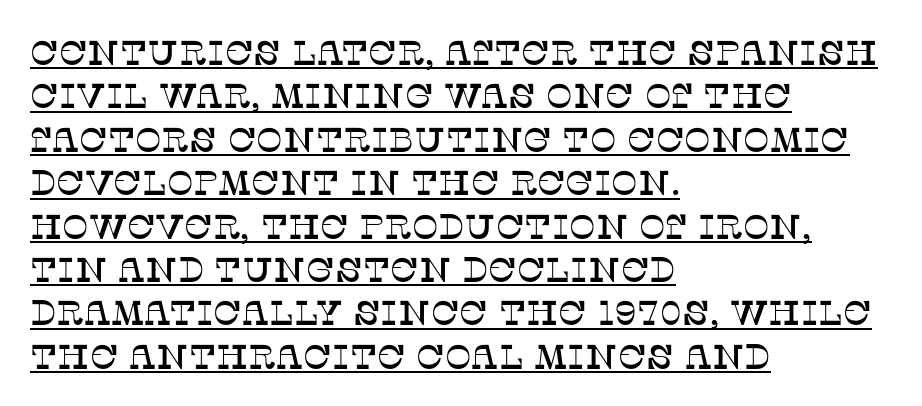
The image shows 35 px serif type, upright; set left-aligned, line spacing 1.24x, normal letter spacing, underlined; low stroke contrast and a large x-height.
